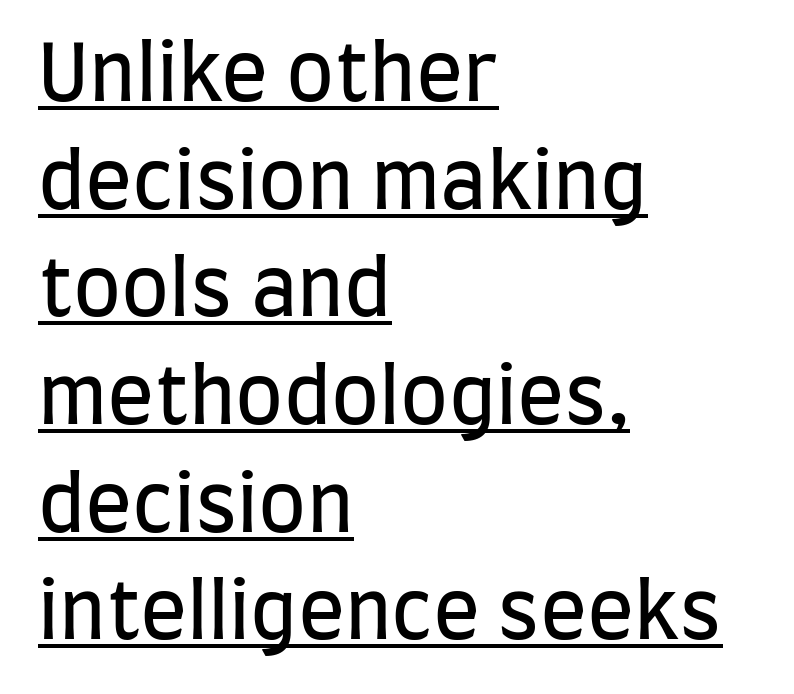
This is not heavy type; no bold has been used. The font's upright variant was chosen for this text. A classic flush-left, rag-right setting is used for this passage. This is underlined copy, the kind a proofreader might mark for attention. This is sans-serif lettering, the kind often seen on screens and signage.
